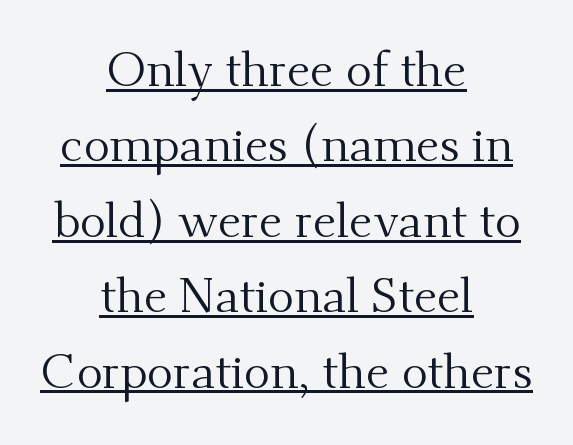
{"serif": "yes", "italic": "no", "bold": "no", "weight": "regular", "width": "normal", "stroke_contrast": "medium", "x_height": "small", "monospaced": "no", "underline": "yes", "align": "center", "line_spacing": "normal", "line_spacing_ratio": 1.54, "letter_spacing": "normal", "letter_spacing_em": 0.0, "glyph_px": 49}
